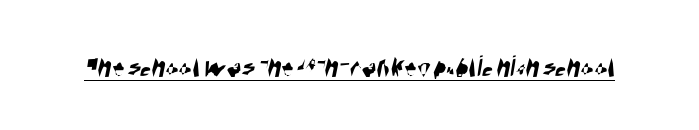
The image shows 31 px condensed sans-serif type; set normal letter spacing, underlined; high stroke contrast and a large x-height.
